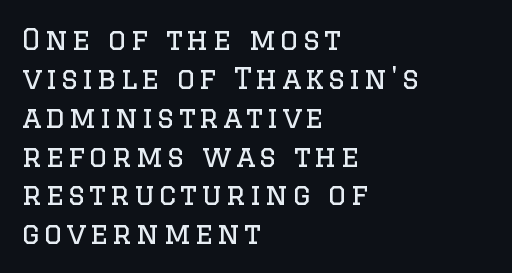
Note the varied advance widths — an 'i' is clearly narrower than an 'm'. Honestly, there is no underline to notice here at all. The lettering holds an erect, upright posture throughout. A student would call this left alignment; a typographer would say flush left, rag right. How would I describe the line gaps? Plain and ordinary.
